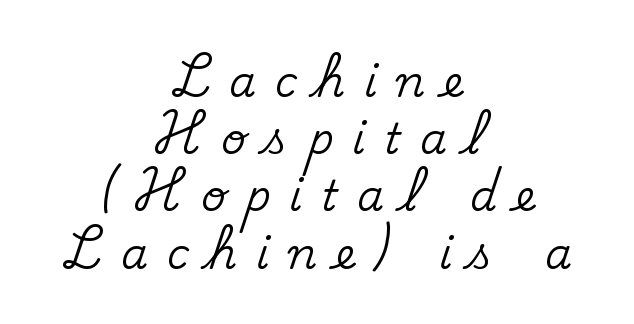
{"width": "normal", "stroke_contrast": "medium", "x_height": "small", "monospaced": "no", "underline": "no", "align": "center", "line_spacing": "normal", "line_spacing_ratio": 1.33, "letter_spacing": "wide", "letter_spacing_em": 0.44, "glyph_px": 43}
